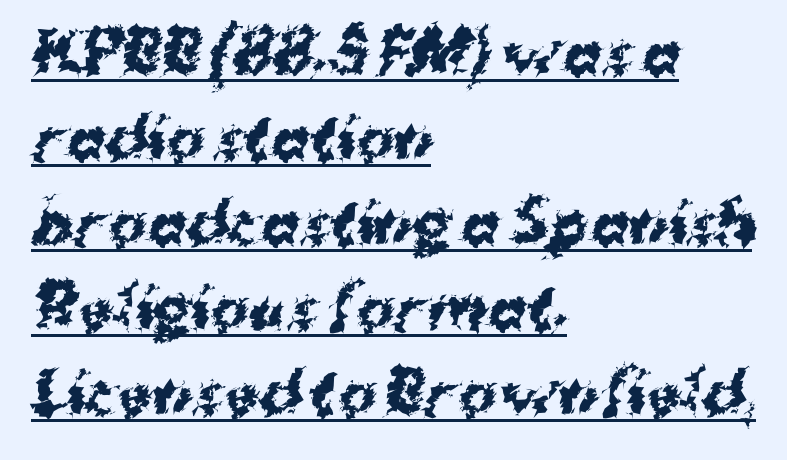
Default kerning and tracking; the words read as compact shapes. You'd pick this weight for a headline — it's a proper bold. Spacing verdict: proportional, widths tailored to each character. The rag falls on the right side of this text block.
